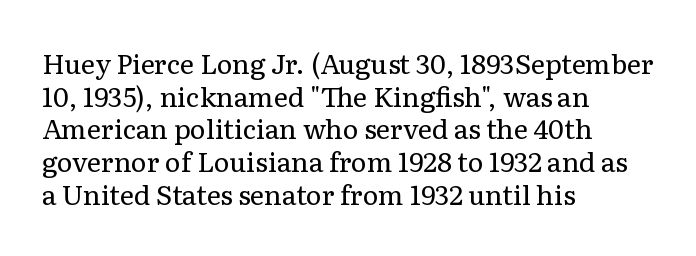
The image shows 27 px text type, upright; set left-aligned, line spacing 1.21x, normal letter spacing, not underlined.
